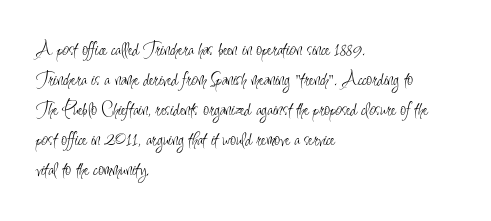
The image shows 21 px text type; set left-aligned, normal line spacing (1.43x), normal letter spacing, not underlined.
